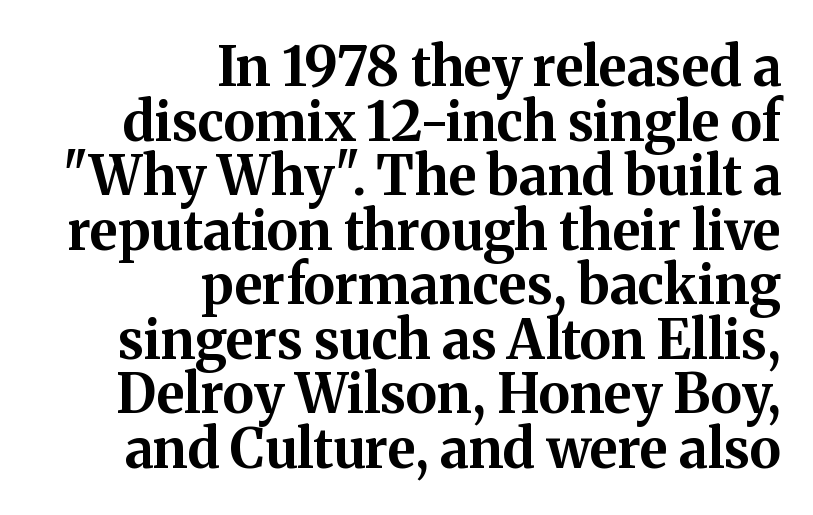
Descender tails drop into unmarked territory. Regarding serifs, this sample has them. All the whitespace from short lines collects on the left. The type is set solid horizontally, with unmodified tracking. Notice how thick the strokes are: this is what a full bold looks like. Note the varied advance widths — an 'i' is clearly narrower than an 'm'.
